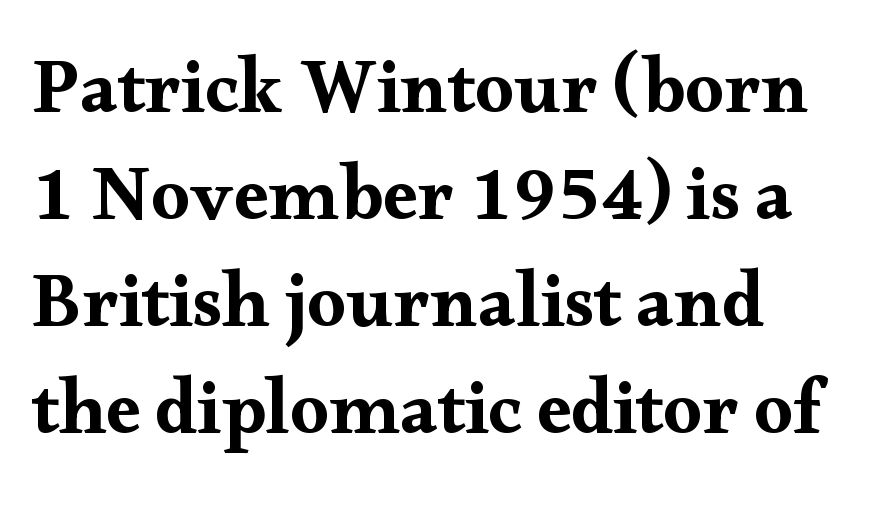
The image shows 77 px wide serif type, upright; set left-aligned, normal line spacing (1.39x), normal letter spacing, not underlined; medium stroke contrast and a small x-height.
